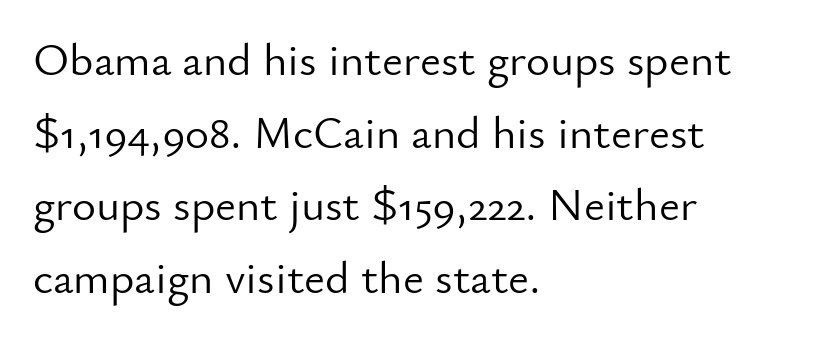
{"serif": "no", "italic": "no", "bold": "no", "weight": "light", "width": "normal", "stroke_contrast": "low", "x_height": "small", "monospaced": "no", "underline": "no", "align": "left", "line_spacing": "normal", "line_spacing_ratio": 1.58, "letter_spacing": "normal", "letter_spacing_em": 0.0, "glyph_px": 46}
